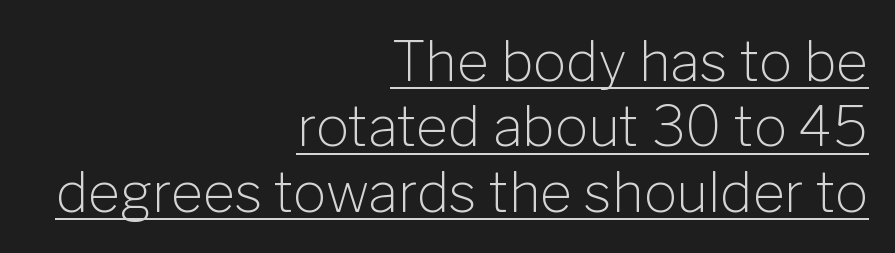
The image shows 55 px light sans-serif type, upright; set right-aligned, line spacing 1.19x, normal letter spacing, underlined; low stroke contrast and a medium x-height.
